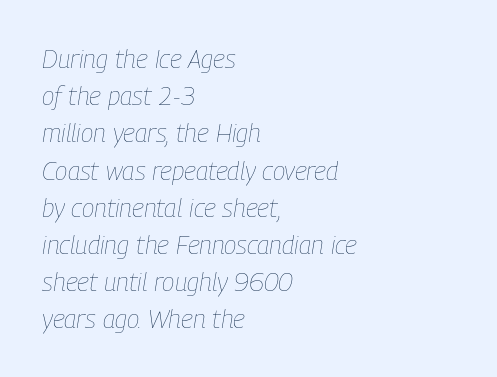
The image shows 26 px text type, italic (leaning right); set left-aligned, normal line spacing (1.43x), normal letter spacing, not underlined.
